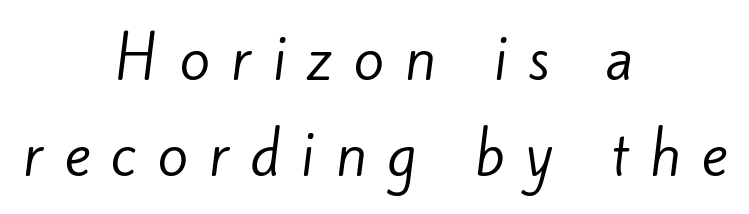
Q: Is the text bold? A: No.
Q: Is the typeface a serif or a sans-serif typeface? A: Sans-serif.
Q: Is the text underlined? A: No.
Q: How is the paragraph aligned? A: Centered.
Q: Is the spacing between letters normal or unusually wide? A: Unusually wide.
Q: Width (condensed, normal, or wide)? A: Normal.
Q: Stroke contrast? A: Low.
Q: x-height? A: Small.
Q: Monospaced? A: No.
